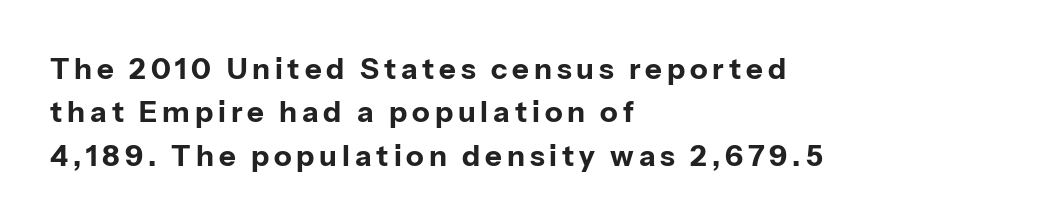
{"serif": "no", "italic": "no", "bold": "yes", "weight": "bold", "width": "normal", "stroke_contrast": "low", "x_height": "medium", "monospaced": "no", "underline": "no", "align": "left", "line_spacing": "normal", "line_spacing_ratio": 1.5, "glyph_px": 29}
